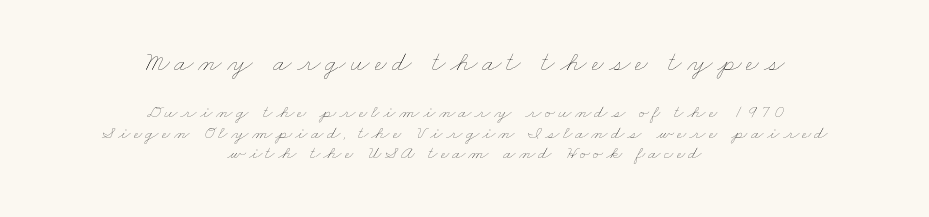
The image shows 28 px thin, wide type; set centered, tight line spacing (1.09x), not underlined; the first (top) block is 1.47x larger; low stroke contrast and a small x-height.
